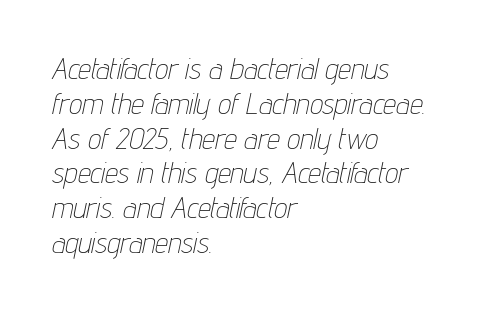
Q: Is the text bold? A: No.
Q: Is the text italic (slanted)? A: Yes, it leans right by about 12 degrees.
Q: Is the text underlined? A: No.
Q: How is the paragraph aligned? A: Left-aligned.
Q: Is the spacing between letters normal or unusually wide? A: Normal.
Q: Width (condensed, normal, or wide)? A: Condensed.
Q: Stroke contrast? A: Low.
Q: x-height? A: Medium.
Q: Monospaced? A: No.
